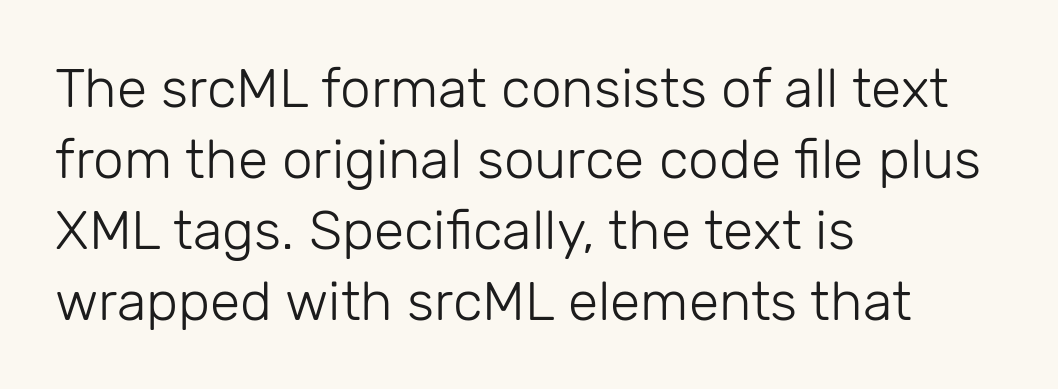
The image shows 55 px light sans-serif type, upright; set left-aligned, normal line spacing (1.29x), normal letter spacing, not underlined; low stroke contrast and a medium x-height.
